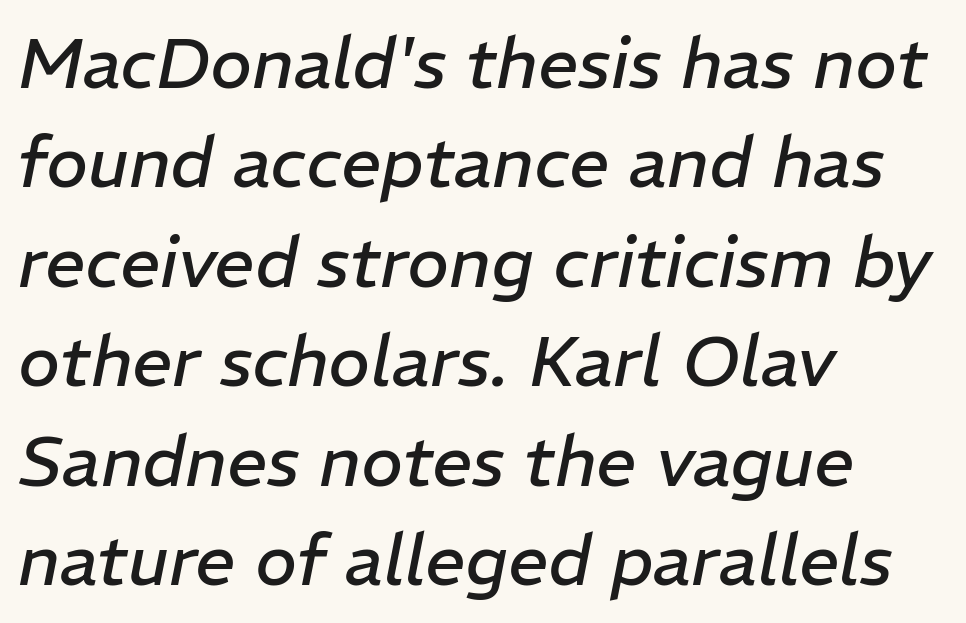
In terms of leading, this rendering sits right in the middle. Does the lettering tilt? It does — this is italic. A clean baseline with only descenders dipping below it. The rendering anchors every line to the left-hand side. Think standard paragraph weight, or any step lighter than that. The type is set solid horizontally, with unmodified tracking.
